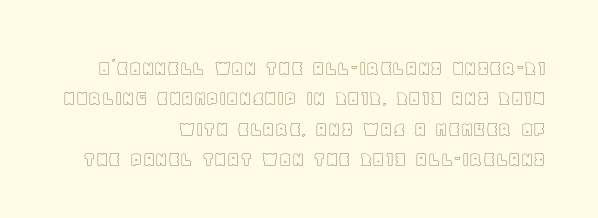
{"italic": "no", "underline": "no", "align": "right", "line_spacing": "normal", "line_spacing_ratio": 1.38, "letter_spacing": "normal", "letter_spacing_em": 0.0, "glyph_px": 22}
